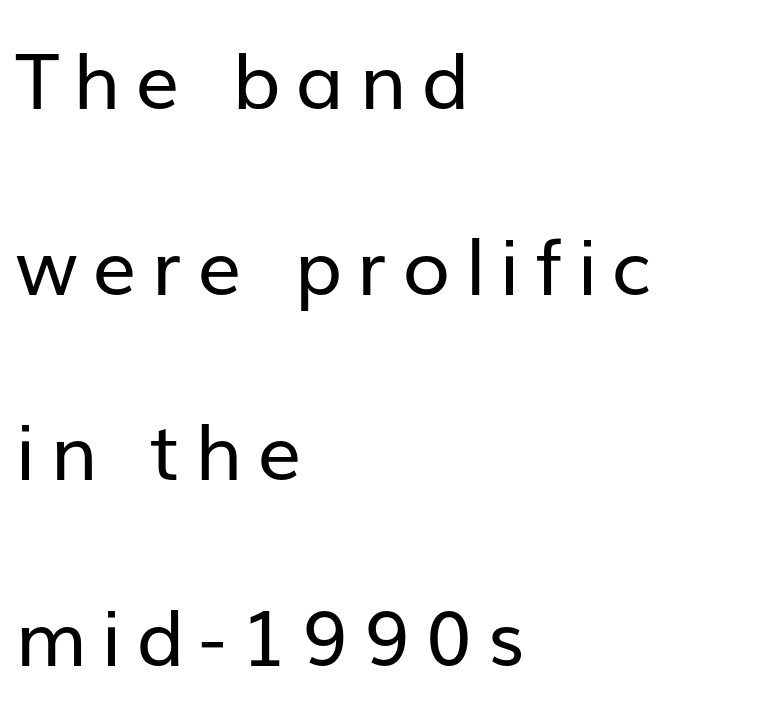
Q: Is the text bold? A: No.
Q: Is the text italic (slanted)? A: No, it is upright.
Q: Is the typeface a serif or a sans-serif typeface? A: Sans-serif.
Q: Is the text underlined? A: No.
Q: How is the paragraph aligned? A: Left-aligned.
Q: Is the spacing between lines tight, normal or loose? A: Loose.
Q: Width (condensed, normal, or wide)? A: Normal.
Q: Stroke contrast? A: Low.
Q: x-height? A: Medium.
Q: Monospaced? A: No.
